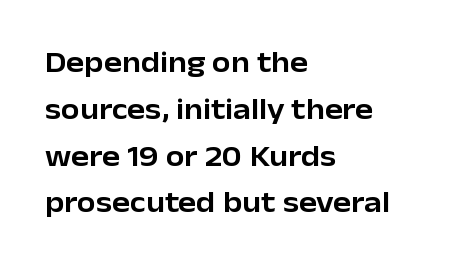
This sample uses a sans-serif face. Caption: multi-line text, flush left, ragged right. The rendering uses natural spacing where letterforms have individual widths. Standard letterfit; no display-style spreading of the glyphs.
